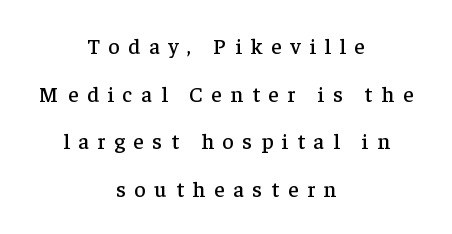
{"italic": "no", "underline": "no", "align": "center", "line_spacing": "loose", "line_spacing_ratio": 2.17, "letter_spacing": "wide", "letter_spacing_em": 0.4, "glyph_px": 22}
